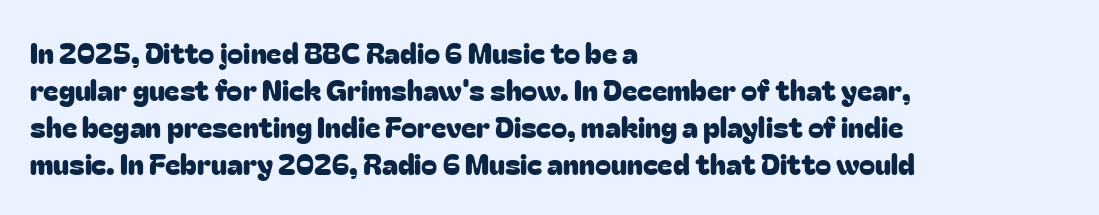
The image shows 29 px sans-serif type, upright; set left-aligned, normal line spacing (1.28x), normal letter spacing, not underlined; low stroke contrast and a medium x-height.
